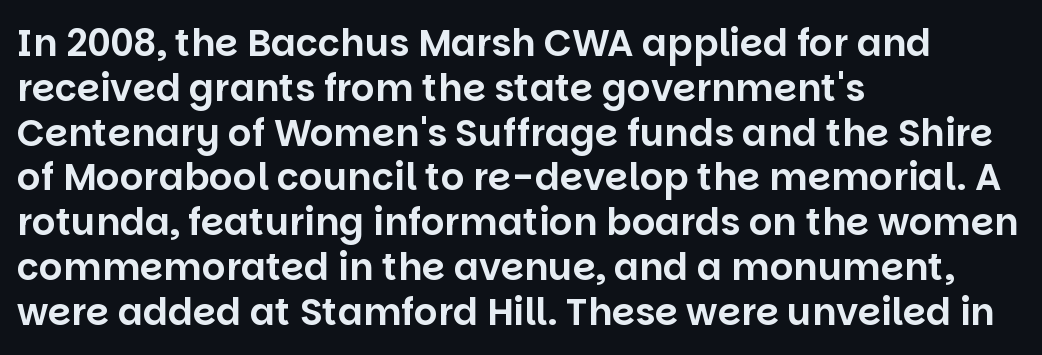
Just letters on the line, the space beneath them empty. A sans-serif font was chosen for this passage. Italic: no, the glyphs are upright roman. Is the block centered? No — it sits flush against the left margin.
